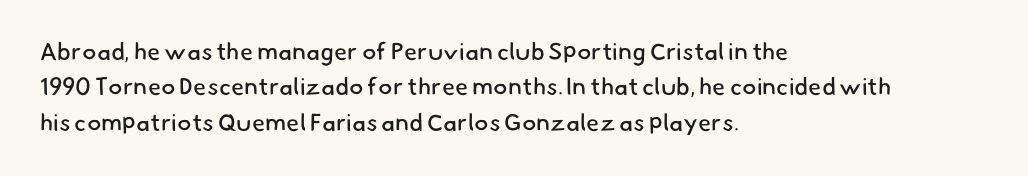
The image shows 24 px text type; set left-aligned, normal line spacing (1.47x), normal letter spacing, not underlined.
